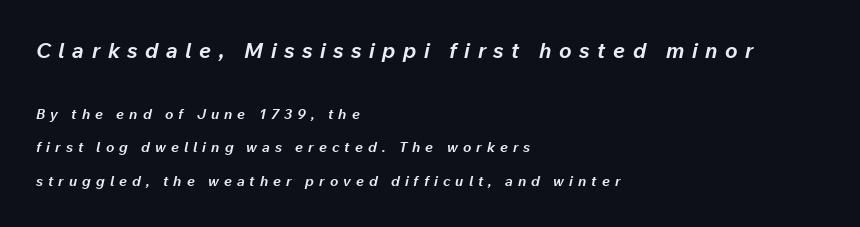
Q: Is the text bold? A: Yes.
Q: Is the text italic (slanted)? A: Yes, it leans right by about 12 degrees.
Q: Is the text underlined? A: No.
Q: How is the paragraph aligned? A: Left-aligned.
Q: Is the spacing between letters normal or unusually wide? A: Unusually wide.
Q: Is the spacing between lines tight, normal or loose? A: Loose.
Q: Which block of text is set in a larger size, the first (top) or the second (bottom)? A: The first (top) one.
